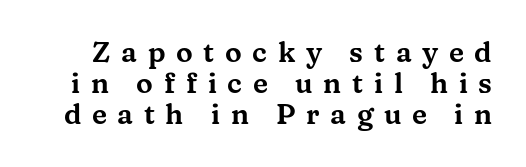
The image shows 28 px wide serif type, upright; set tight line spacing (1.11x), unusually wide letter spacing (+0.38 em), not underlined; medium stroke contrast and a medium x-height.
